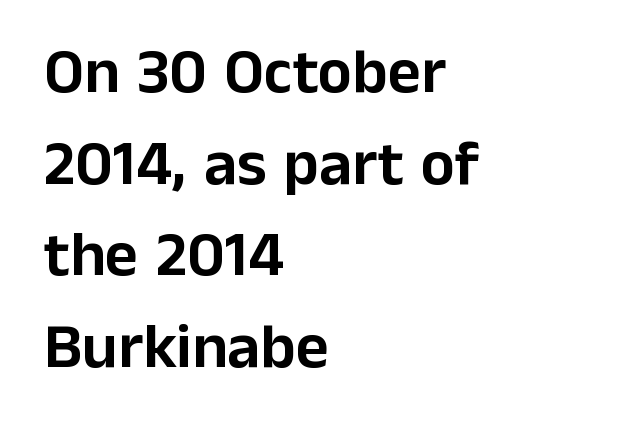
{"serif": "no", "italic": "no", "width": "normal", "stroke_contrast": "low", "x_height": "medium", "monospaced": "no", "underline": "no", "align": "left", "line_spacing": "normal", "line_spacing_ratio": 1.43, "letter_spacing": "normal", "letter_spacing_em": 0.0, "glyph_px": 64}
